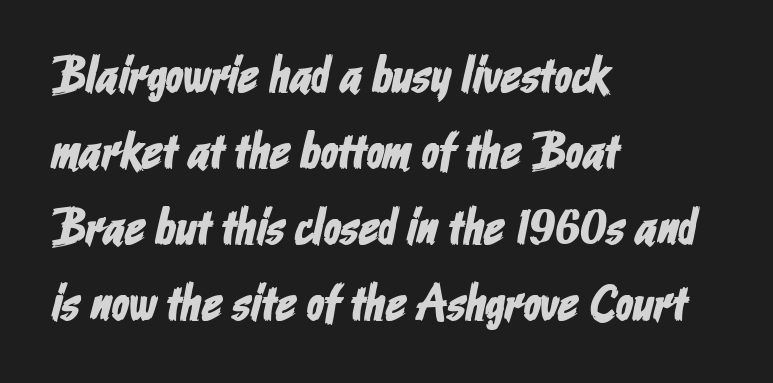
{"serif": "no", "width": "condensed", "stroke_contrast": "low", "x_height": "medium", "monospaced": "no", "underline": "no", "align": "left", "line_spacing": "normal", "line_spacing_ratio": 1.49, "letter_spacing": "normal", "letter_spacing_em": 0.0, "glyph_px": 51}
